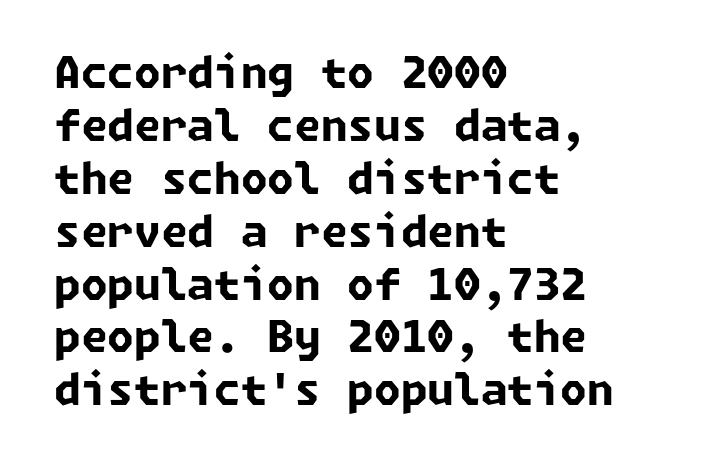
Does the copy run flush right? No — it runs flush left. You could call the tracking neutral — neither tight nor loose. Emphasis by weight is at full strength: bold. Does the type have serifs? No, each stem ends abruptly.
